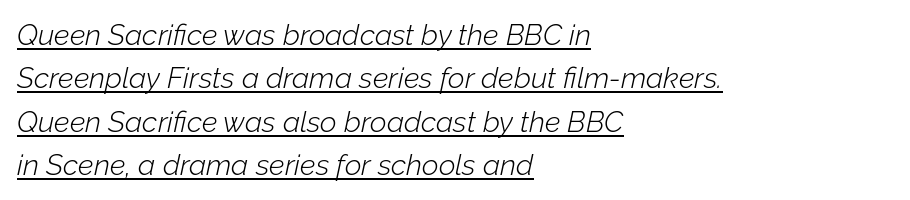
Q: Is the text bold? A: No.
Q: Is the text italic (slanted)? A: Yes, it leans right by about 12 degrees.
Q: Is the text underlined? A: Yes.
Q: How is the paragraph aligned? A: Left-aligned.
Q: Is the spacing between letters normal or unusually wide? A: Normal.
Q: Is the spacing between lines tight, normal or loose? A: Normal.
Q: Width (condensed, normal, or wide)? A: Normal.
Q: Stroke contrast? A: Low.
Q: x-height? A: Medium.
Q: Monospaced? A: No.
